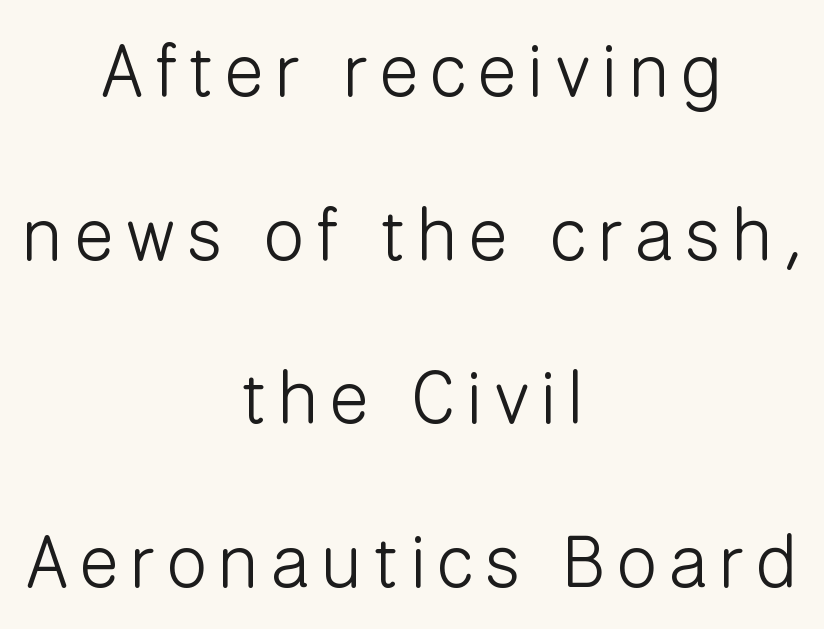
The image shows 73 px light sans-serif type, upright; set centered, loose line spacing (2.24x), not underlined; low stroke contrast and a medium x-height.
